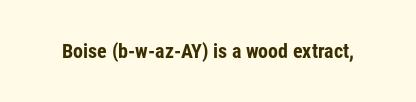
The rendering keeps characters at their native spacing. Underlining? Definitely not there. Nope, not italic — everything's standing straight. Set as a true bold cut, around the 700 mark.
